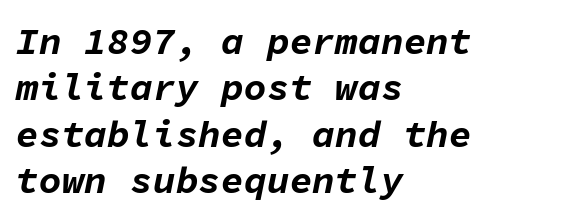
Each word holds together tightly as a unit, with standard inter-letter gaps. Just letters on the line, the space beneath them empty. Is the block centered? No — it sits flush against the left margin. If you drew a line through each stem, it would be angled.
